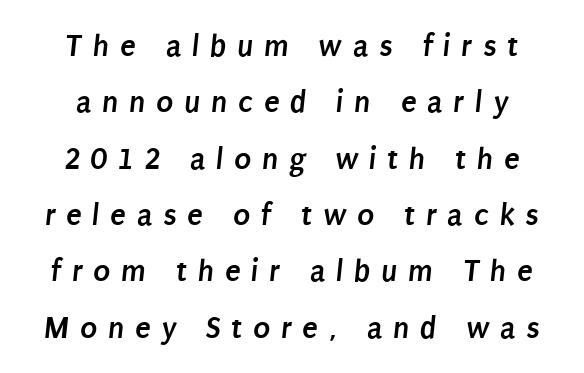
Q: Is the text bold? A: Yes.
Q: Is the typeface a serif or a sans-serif typeface? A: Sans-serif.
Q: Is the text underlined? A: No.
Q: Is the spacing between letters normal or unusually wide? A: Unusually wide.
Q: Width (condensed, normal, or wide)? A: Condensed.
Q: Stroke contrast? A: Low.
Q: x-height? A: Large.
Q: Monospaced? A: No.
